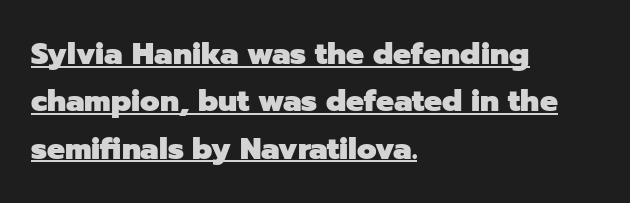
The image shows 30 px heavy sans-serif type, upright; set left-aligned, normal line spacing (1.58x), normal letter spacing, underlined; low stroke contrast and a medium x-height.
